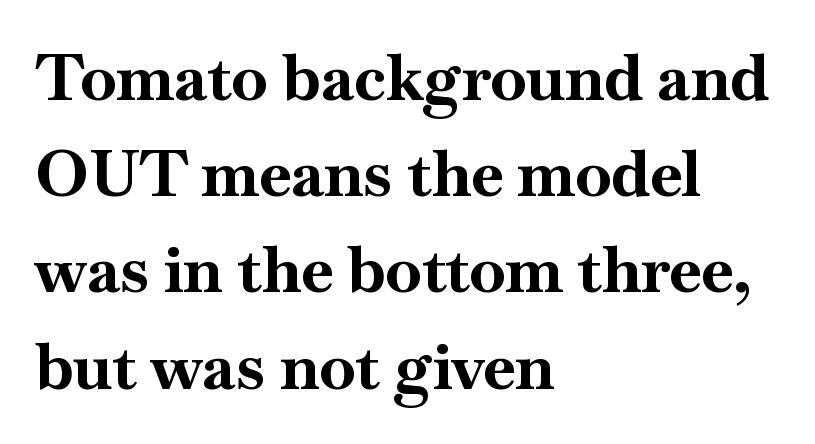
The image shows 65 px bold serif type, upright; set left-aligned, normal line spacing (1.48x), normal letter spacing, not underlined; high stroke contrast and a small x-height.
